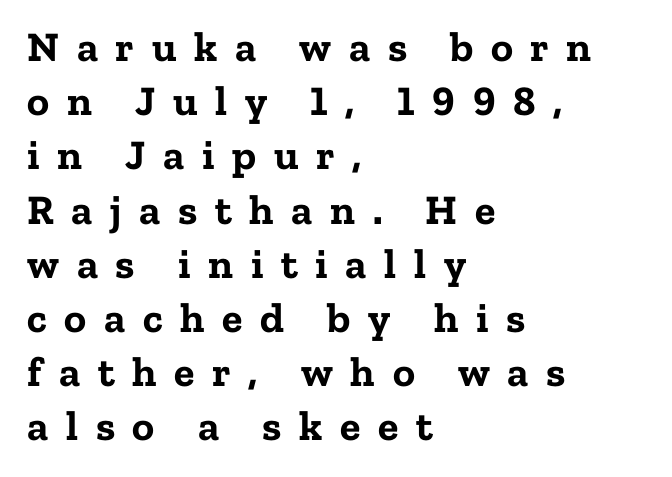
Q: Is the text bold? A: Yes.
Q: Is the text italic (slanted)? A: No, it is upright.
Q: Is the typeface a serif or a sans-serif typeface? A: Serif.
Q: Is the text underlined? A: No.
Q: How is the paragraph aligned? A: Left-aligned.
Q: Is the spacing between letters normal or unusually wide? A: Unusually wide.
Q: Is the spacing between lines tight, normal or loose? A: Normal.
Q: Width (condensed, normal, or wide)? A: Normal.
Q: Stroke contrast? A: Low.
Q: x-height? A: Medium.
Q: Monospaced? A: No.
